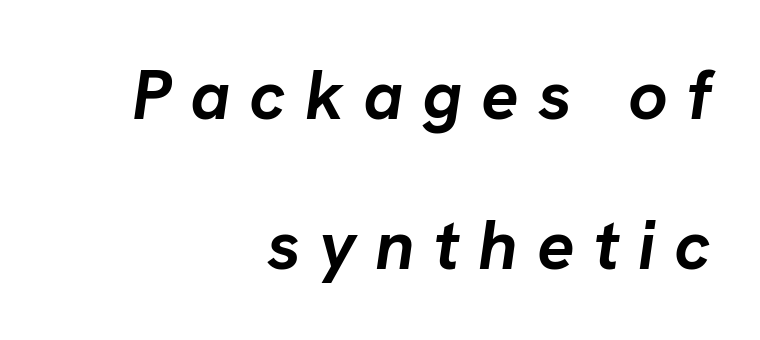
Summary of vertical rhythm: relaxed, with wide interline spacing. Character widths vary here, with narrow letters taking less room than wide ones. You'd pick this weight for a headline — it's a proper bold. Spacing between characters has been opened up far beyond the box default. This sample is right-justified, so line beginnings fall wherever the words allow.
